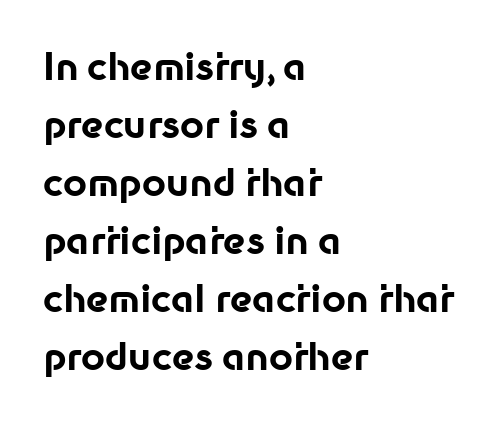
{"serif": "no", "italic": "no", "bold": "yes", "weight": "bold", "width": "normal", "stroke_contrast": "low", "x_height": "medium", "monospaced": "no", "underline": "no", "align": "left", "line_spacing": "normal", "line_spacing_ratio": 1.57, "letter_spacing": "normal", "letter_spacing_em": 0.0, "glyph_px": 37}
